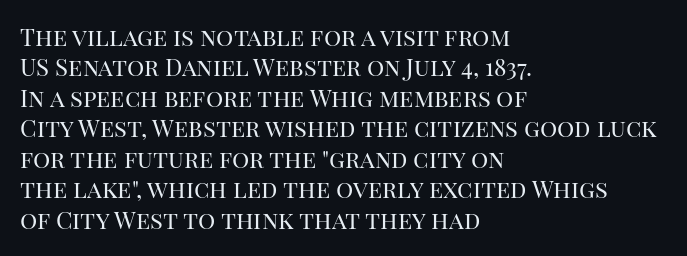
The image shows 24 px text type, upright; set left-aligned, normal line spacing (1.27x), normal letter spacing, not underlined.
